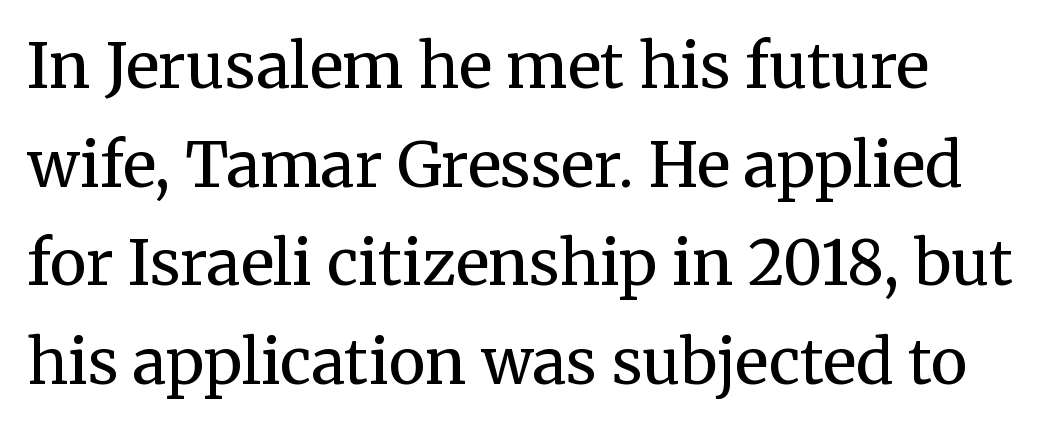
The image shows 62 px regular-weight serif type, upright; set normal line spacing (1.59x), normal letter spacing, not underlined; medium stroke contrast and a medium x-height.
